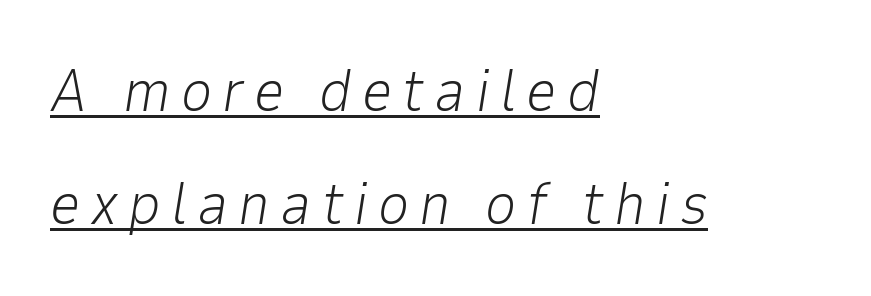
Q: Is the text bold? A: No.
Q: Is the text italic (slanted)? A: Yes, it leans right by about 9 degrees.
Q: Is the text underlined? A: Yes.
Q: How is the paragraph aligned? A: Left-aligned.
Q: Width (condensed, normal, or wide)? A: Normal.
Q: Stroke contrast? A: Low.
Q: x-height? A: Medium.
Q: Monospaced? A: No.
